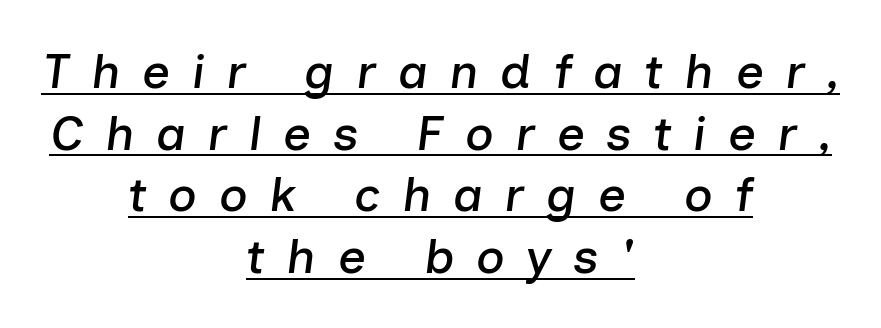
{"italic": "yes", "lean": "right", "slant_degrees": 7, "width": "normal", "stroke_contrast": "low", "x_height": "medium", "monospaced": "no", "underline": "yes", "align": "center", "line_spacing": "normal", "line_spacing_ratio": 1.26, "letter_spacing": "wide", "letter_spacing_em": 0.44, "glyph_px": 49}
